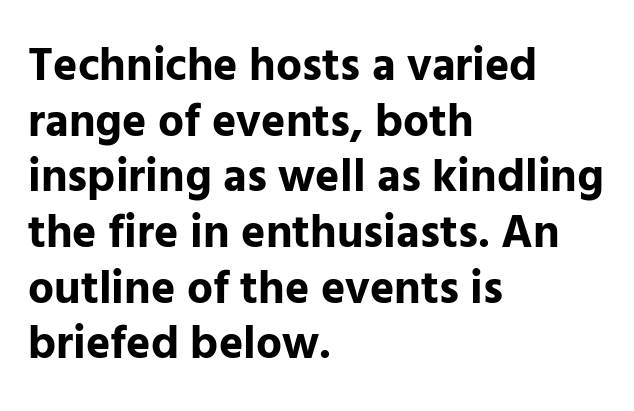
Q: Is the text bold? A: Yes.
Q: Is the text italic (slanted)? A: No, it is upright.
Q: Is the typeface a serif or a sans-serif typeface? A: Sans-serif.
Q: Is the text underlined? A: No.
Q: How is the paragraph aligned? A: Left-aligned.
Q: Is the spacing between letters normal or unusually wide? A: Normal.
Q: Width (condensed, normal, or wide)? A: Normal.
Q: Stroke contrast? A: Low.
Q: x-height? A: Medium.
Q: Monospaced? A: No.
